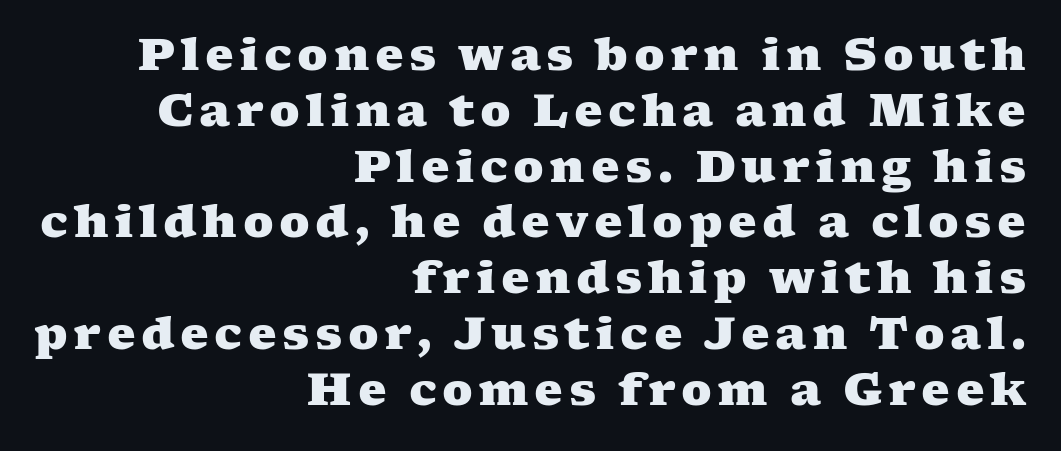
{"serif": "yes", "bold": "yes", "weight": "heavy", "width": "wide", "stroke_contrast": "medium", "x_height": "medium", "monospaced": "no", "underline": "no", "align": "right", "line_spacing_ratio": 1.24, "glyph_px": 45}
